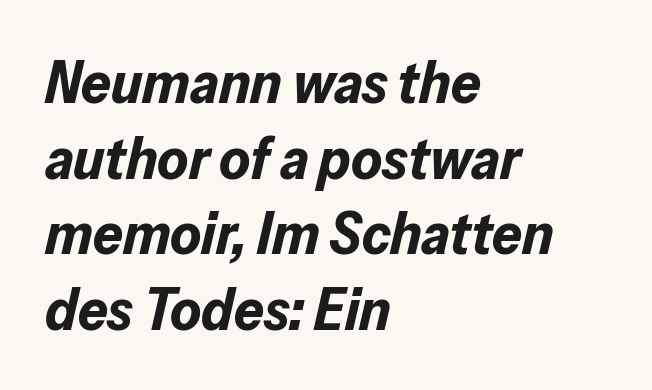
Each letter keeps its own natural width here, so spacing adapts to shape. Set as a true bold cut, around the 700 mark. How are the letters spaced? Ordinarily, with no added tracking. Interline gaps are of average width in this sample.
